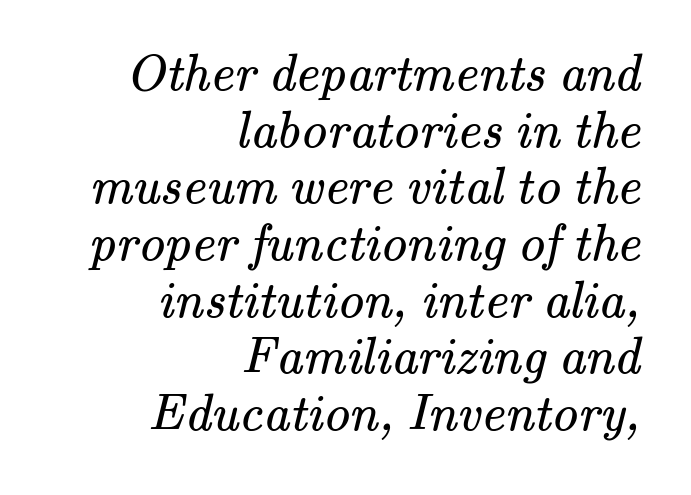
Q: Is the text bold? A: No.
Q: Is the typeface a serif or a sans-serif typeface? A: Serif.
Q: Is the text underlined? A: No.
Q: How is the paragraph aligned? A: Right-aligned.
Q: Is the spacing between letters normal or unusually wide? A: Normal.
Q: Is the spacing between lines tight, normal or loose? A: Tight.
Q: Width (condensed, normal, or wide)? A: Normal.
Q: Stroke contrast? A: Medium.
Q: x-height? A: Small.
Q: Monospaced? A: No.
